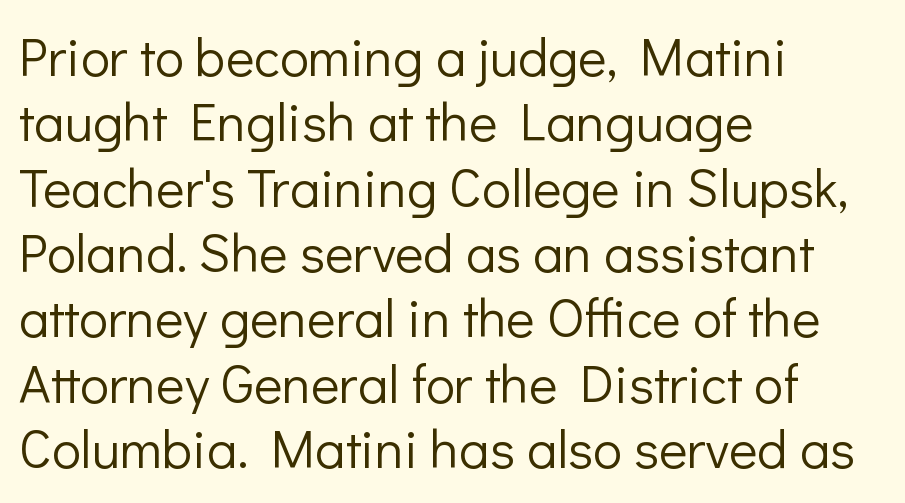
Q: Is the text bold? A: No.
Q: Is the text italic (slanted)? A: No, it is upright.
Q: Is the typeface a serif or a sans-serif typeface? A: Sans-serif.
Q: Is the text underlined? A: No.
Q: How is the paragraph aligned? A: Left-aligned.
Q: Is the spacing between letters normal or unusually wide? A: Normal.
Q: Width (condensed, normal, or wide)? A: Normal.
Q: Stroke contrast? A: Low.
Q: x-height? A: Medium.
Q: Monospaced? A: No.
